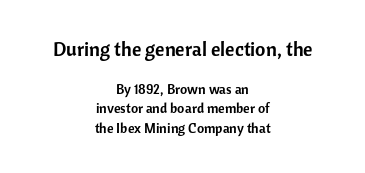
A centered setting, common on invitations and titles, is used for this passage. Tracking value appears to be zero — textbook default spacing. No italicization has been applied; the sample stays upright. Honestly, there is no underline to notice here at all. The earlier block is typeset at a bigger size than the later block. Normally led — the rows are evenly, conventionally spaced.
